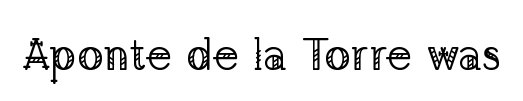
{"serif": "yes", "italic": "no", "bold": "no", "weight": "regular", "width": "normal", "stroke_contrast": "low", "x_height": "medium", "monospaced": "no", "underline": "no", "letter_spacing": "normal", "letter_spacing_em": 0.0, "glyph_px": 44}
